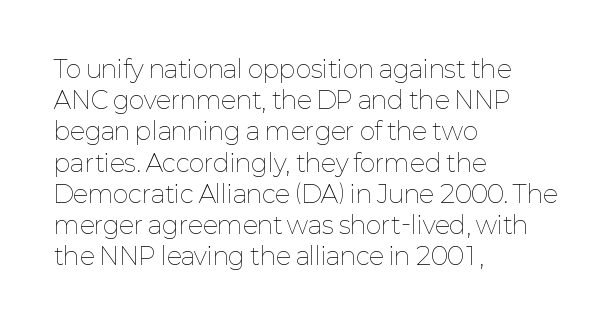
{"italic": "no", "bold": "no", "underline": "no", "align": "left", "line_spacing": "normal", "line_spacing_ratio": 1.3, "letter_spacing": "normal", "letter_spacing_em": 0.0, "glyph_px": 24}
